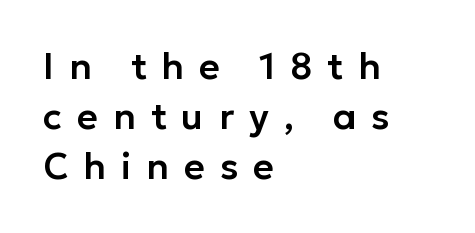
The passage shown is typed in a proportional face where columns would drift. Type style note: lacks serifs. Rule under the text: the space is simply empty. Interline gaps are of average width in this sample. Reading down the block, your eye returns to a fixed left position each line.
